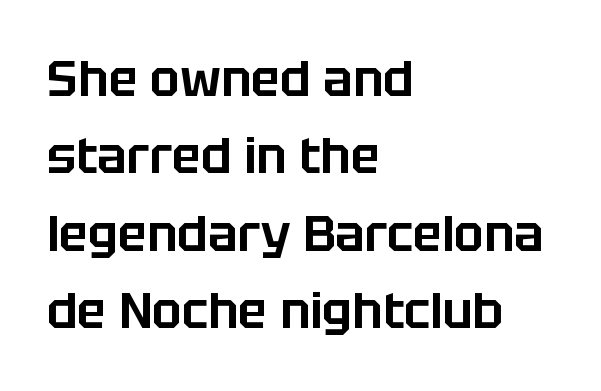
Q: Is the text italic (slanted)? A: No, it is upright.
Q: Is the typeface a serif or a sans-serif typeface? A: Sans-serif.
Q: Is the text underlined? A: No.
Q: How is the paragraph aligned? A: Left-aligned.
Q: Is the spacing between letters normal or unusually wide? A: Normal.
Q: Is the spacing between lines tight, normal or loose? A: Normal.
Q: Width (condensed, normal, or wide)? A: Normal.
Q: Stroke contrast? A: Low.
Q: x-height? A: Large.
Q: Monospaced? A: No.
